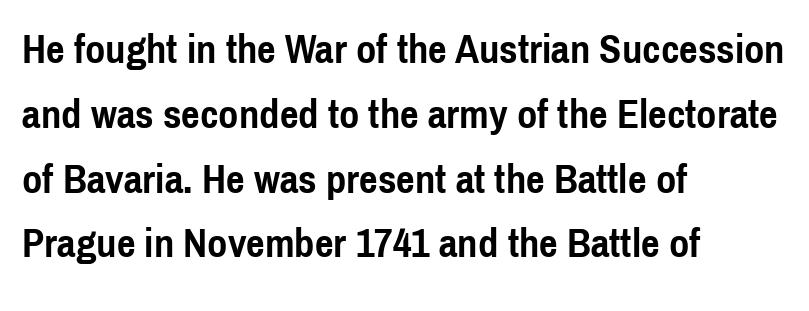
The image shows 41 px semibold, condensed sans-serif type, upright; set left-aligned, normal line spacing (1.58x), normal letter spacing, not underlined; a medium x-height.
